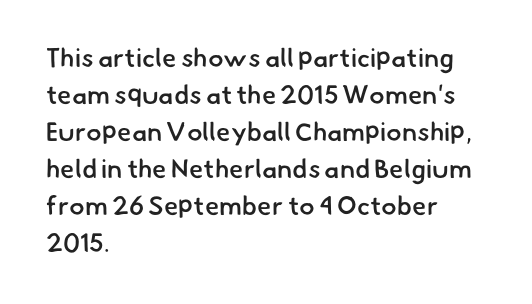
{"bold": "semi", "underline": "no", "align": "left", "line_spacing": "normal", "line_spacing_ratio": 1.42, "letter_spacing": "normal", "letter_spacing_em": 0.0, "glyph_px": 26}
